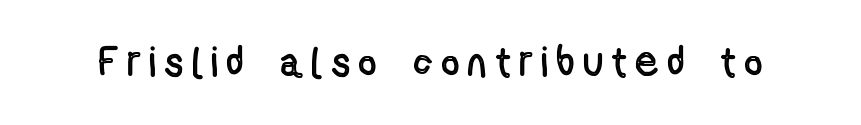
Each letter keeps its own natural width here, so spacing adapts to shape. Glance below the letters and you will spot only blank space. The type sits square on the baseline with zero lean. These lines have a slow, spaced-out rhythm from letter to letter.
